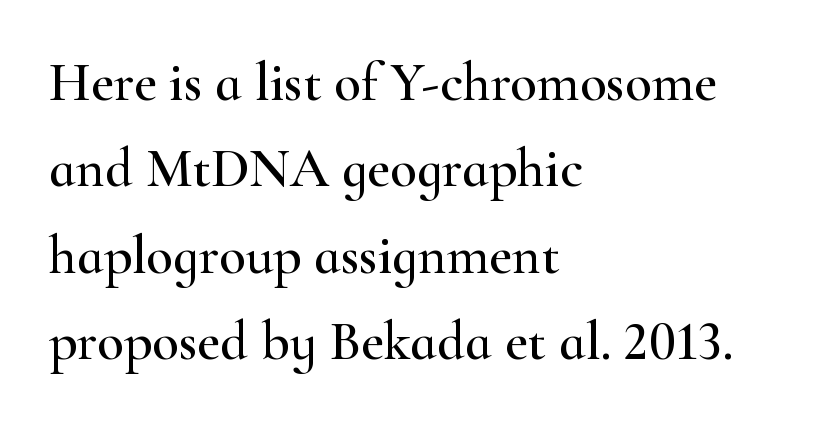
{"serif": "yes", "italic": "no", "width": "wide", "stroke_contrast": "high", "x_height": "small", "monospaced": "no", "underline": "no", "align": "left", "line_spacing": "normal", "line_spacing_ratio": 1.57, "letter_spacing": "normal", "letter_spacing_em": 0.0, "glyph_px": 55}
